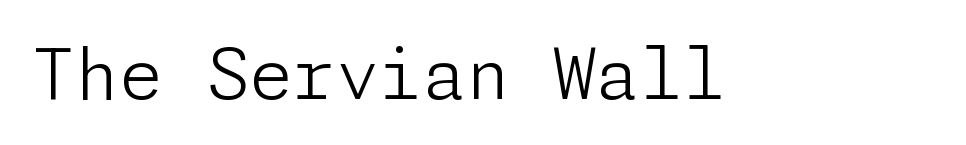
{"serif": "no", "italic": "no", "bold": "no", "weight": "light", "width": "normal", "stroke_contrast": "low", "x_height": "medium", "underline": "no", "letter_spacing": "normal", "letter_spacing_em": 0.0, "glyph_px": 70}
